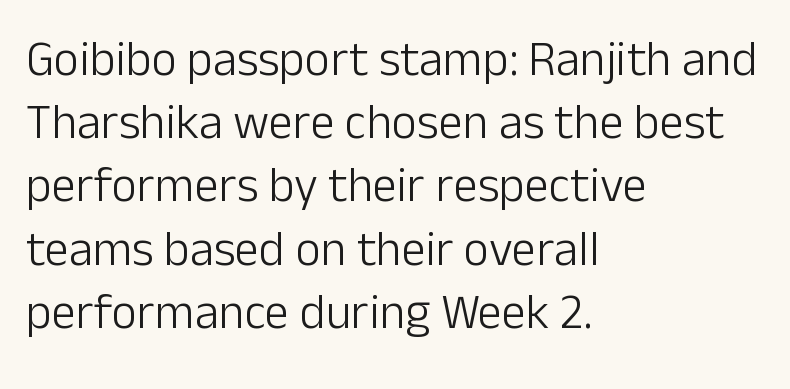
{"serif": "no", "italic": "no", "bold": "no", "weight": "light", "width": "normal", "stroke_contrast": "low", "x_height": "medium", "monospaced": "no", "underline": "no", "align": "left", "line_spacing": "normal", "line_spacing_ratio": 1.29, "letter_spacing": "normal", "letter_spacing_em": 0.0, "glyph_px": 49}
